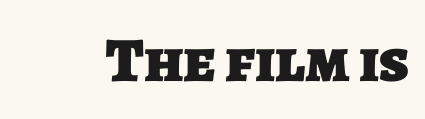
Q: Is the text bold? A: Yes.
Q: Is the typeface a serif or a sans-serif typeface? A: Sans-serif.
Q: Is the text underlined? A: No.
Q: Is the spacing between letters normal or unusually wide? A: Normal.
Q: Width (condensed, normal, or wide)? A: Normal.
Q: Stroke contrast? A: Low.
Q: x-height? A: Large.
Q: Monospaced? A: No.
